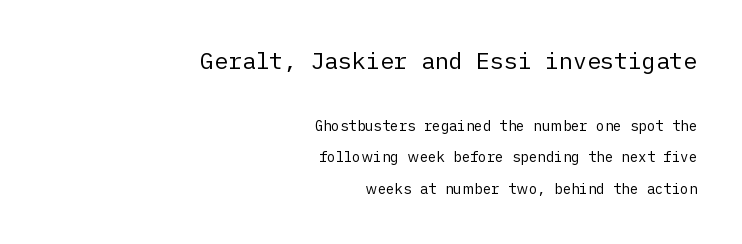
Q: Is the text bold? A: No.
Q: Is the text italic (slanted)? A: No, it is upright.
Q: Is the text underlined? A: No.
Q: How is the paragraph aligned? A: Right-aligned.
Q: Is the spacing between letters normal or unusually wide? A: Normal.
Q: Is the spacing between lines tight, normal or loose? A: Loose.
Q: Which block of text is set in a larger size, the first (top) or the second (bottom)? A: The first (top) one.
